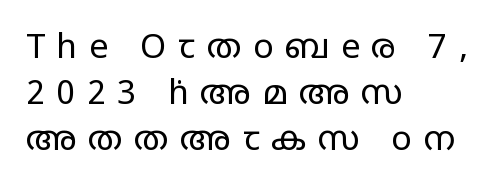
Does the type have serifs? No, each stem ends abruptly. Decoration check: the copy has no underline. Casual observation: everything's shoved over to the left. You could only call the tracking loose — the letters float apart.
